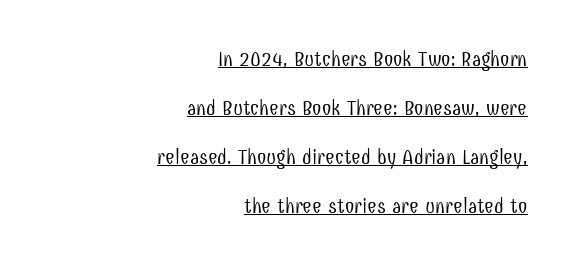
Q: Is the text bold? A: No.
Q: Is the text italic (slanted)? A: No, it is upright.
Q: Is the text underlined? A: Yes.
Q: How is the paragraph aligned? A: Right-aligned.
Q: Is the spacing between letters normal or unusually wide? A: Normal.
Q: Is the spacing between lines tight, normal or loose? A: Loose.
